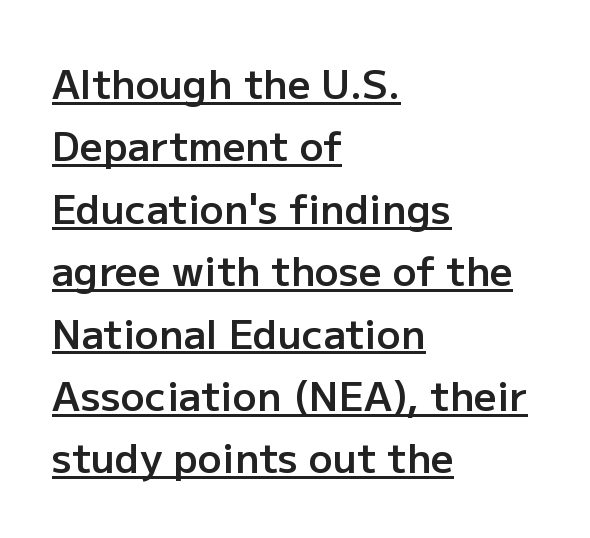
The image shows 40 px semibold sans-serif type, upright; set left-aligned, normal line spacing (1.56x), normal letter spacing, underlined; low stroke contrast and a medium x-height.
